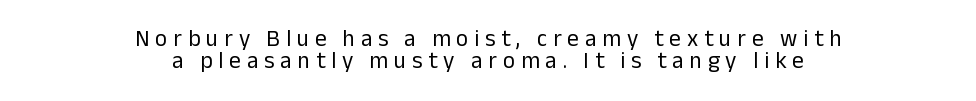
{"italic": "no", "bold": "no", "underline": "no", "align": "center", "line_spacing": "tight", "line_spacing_ratio": 0.97, "letter_spacing": "wide", "letter_spacing_em": 0.26, "glyph_px": 23}
